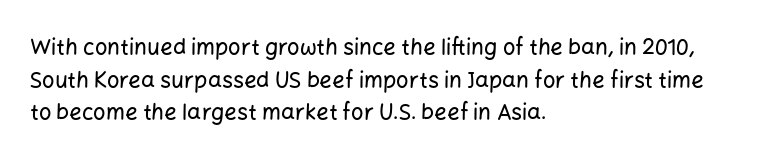
The image shows 22 px text type, upright; set left-aligned, normal line spacing (1.48x), normal letter spacing, not underlined.
